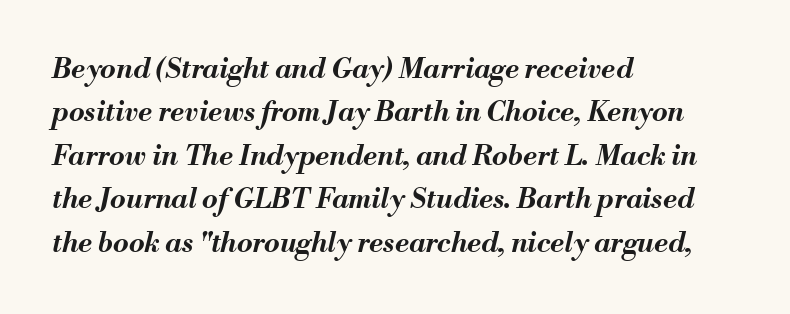
{"italic": "yes", "lean": "right", "slant_degrees": 13, "bold": "yes", "weight": "bold", "width": "normal", "stroke_contrast": "medium", "x_height": "small", "monospaced": "no", "underline": "no", "align": "left", "line_spacing": "normal", "line_spacing_ratio": 1.55, "letter_spacing": "normal", "letter_spacing_em": 0.0, "glyph_px": 28}
